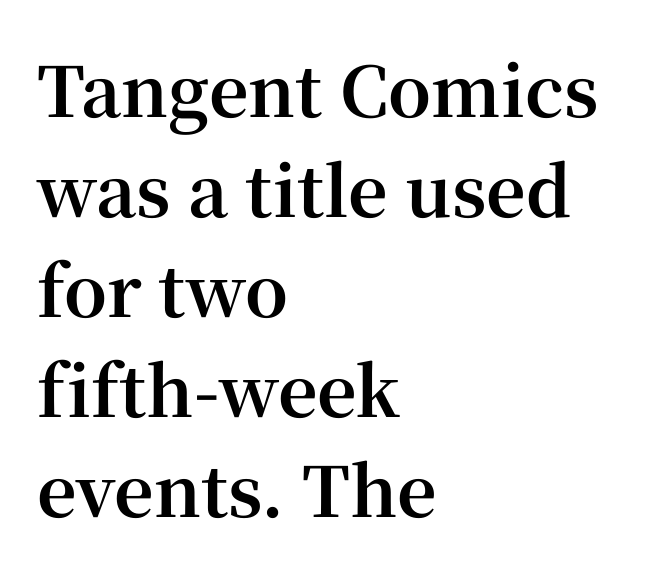
The image shows 69 px bold serif type, upright; set left-aligned, normal line spacing (1.45x), normal letter spacing, not underlined; high stroke contrast and a medium x-height.
